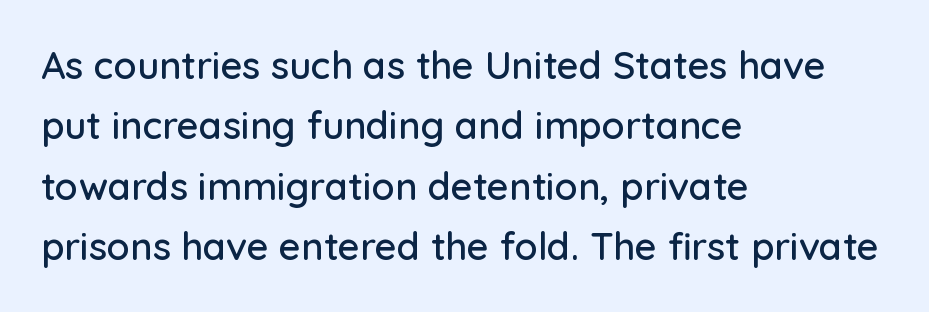
Q: Is the text italic (slanted)? A: No, it is upright.
Q: Is the typeface a serif or a sans-serif typeface? A: Sans-serif.
Q: Is the text underlined? A: No.
Q: How is the paragraph aligned? A: Left-aligned.
Q: Is the spacing between letters normal or unusually wide? A: Normal.
Q: Is the spacing between lines tight, normal or loose? A: Normal.
Q: Width (condensed, normal, or wide)? A: Normal.
Q: Stroke contrast? A: Low.
Q: x-height? A: Medium.
Q: Monospaced? A: No.
